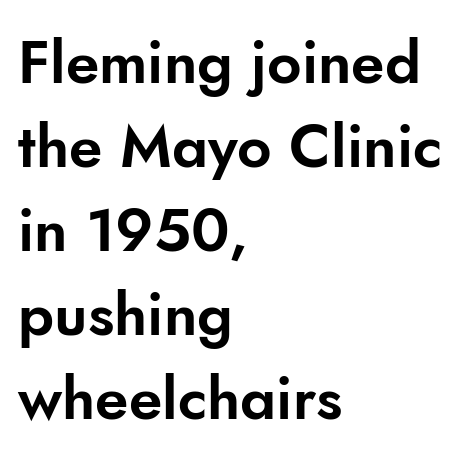
{"serif": "no", "italic": "no", "width": "normal", "stroke_contrast": "low", "x_height": "small", "monospaced": "no", "underline": "no", "align": "left", "line_spacing": "normal", "line_spacing_ratio": 1.4, "letter_spacing": "normal", "letter_spacing_em": 0.0, "glyph_px": 60}
